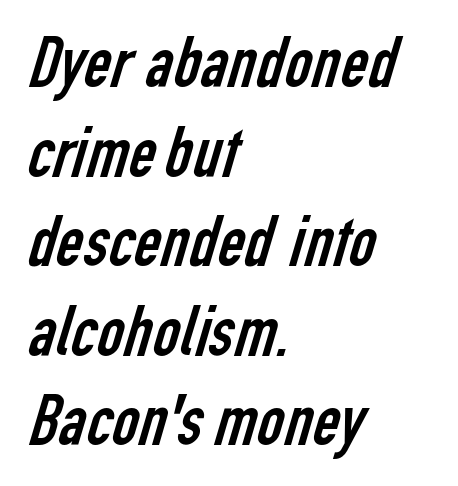
{"serif": "no", "bold": "no", "weight": "regular", "width": "condensed", "stroke_contrast": "low", "x_height": "medium", "monospaced": "no", "underline": "no", "align": "left", "line_spacing_ratio": 1.21, "letter_spacing": "normal", "letter_spacing_em": 0.0, "glyph_px": 74}
